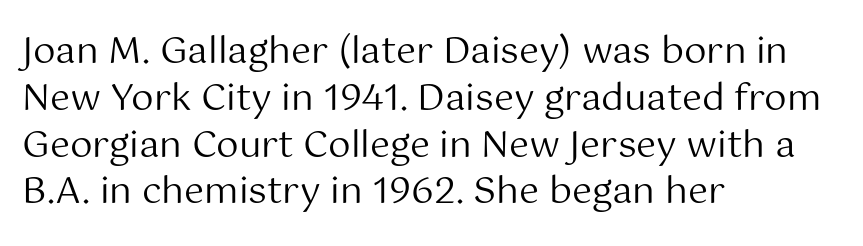
Just letters on the line, the space beneath them empty. Posture: straight, roman, zero tilt. Honestly, the letter spacing is just normal — you wouldn't notice it. The weight tops out at a normal text grade.
